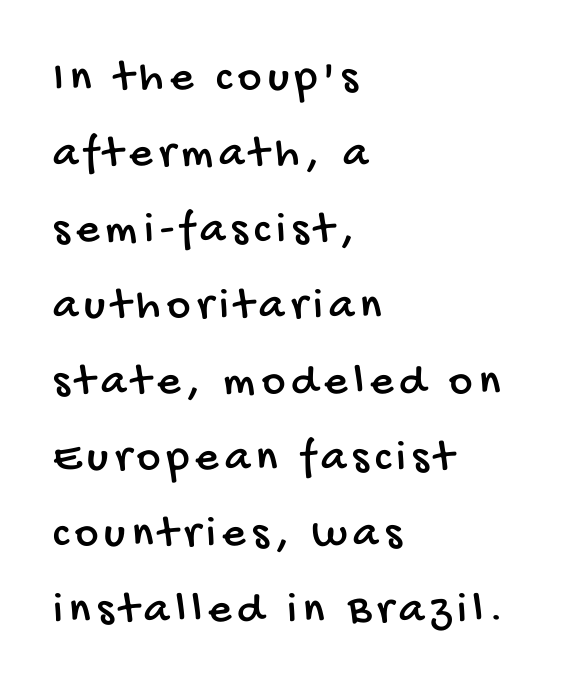
The specimen omits any rule beneath the text block's lines. Unlike a traditional serif, this face leaves its strokes unadorned. The typesetter chose a ragged-right arrangement here. Does the leading feel generous? No, just average.
